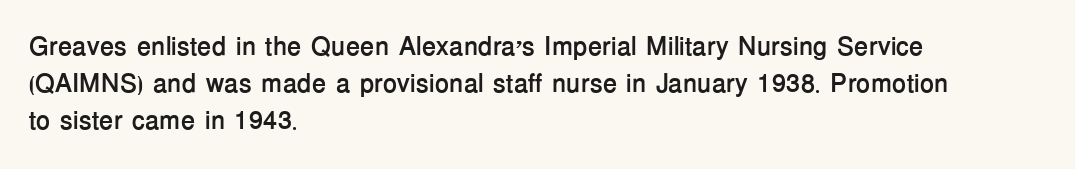
Q: Is the text bold? A: Yes.
Q: Is the text italic (slanted)? A: No, it is upright.
Q: Is the text underlined? A: No.
Q: How is the paragraph aligned? A: Left-aligned.
Q: Is the spacing between letters normal or unusually wide? A: Normal.
Q: Is the spacing between lines tight, normal or loose? A: Normal.
